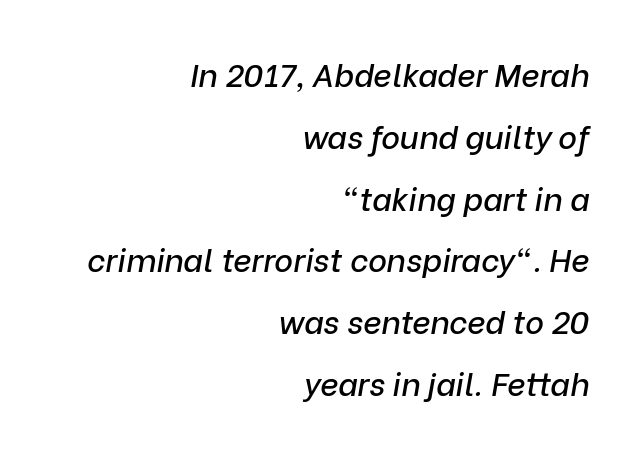
{"italic": "yes", "lean": "right", "slant_degrees": 9, "width": "normal", "stroke_contrast": "low", "x_height": "medium", "monospaced": "no", "underline": "no", "align": "right", "line_spacing": "loose", "line_spacing_ratio": 1.93, "letter_spacing": "normal", "letter_spacing_em": 0.0, "glyph_px": 32}
